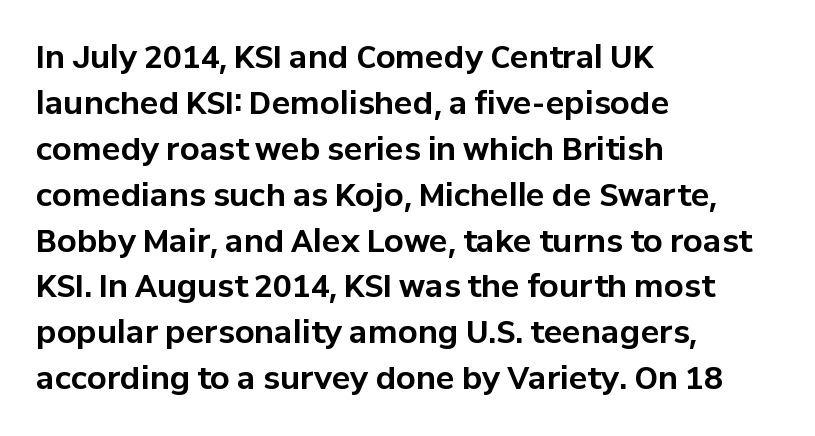
{"serif": "no", "italic": "no", "bold": "yes", "weight": "bold", "width": "normal", "stroke_contrast": "low", "x_height": "medium", "monospaced": "no", "underline": "no", "align": "left", "line_spacing": "normal", "line_spacing_ratio": 1.48, "letter_spacing": "normal", "letter_spacing_em": 0.0, "glyph_px": 31}
